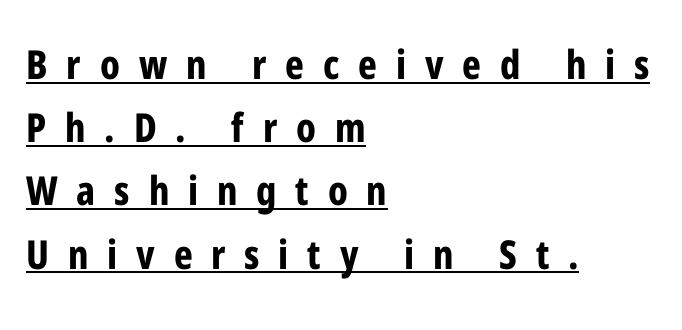
{"serif": "no", "italic": "no", "bold": "yes", "weight": "bold", "width": "condensed", "stroke_contrast": "low", "x_height": "medium", "monospaced": "no", "underline": "yes", "align": "left", "line_spacing": "normal", "line_spacing_ratio": 1.58, "letter_spacing": "wide", "letter_spacing_em": 0.47, "glyph_px": 40}
